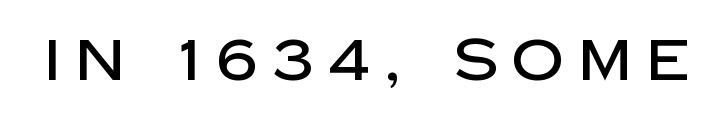
The image shows 58 px sans-serif type, upright; set unusually wide letter spacing (+0.24 em), not underlined; low stroke contrast and a large x-height.
